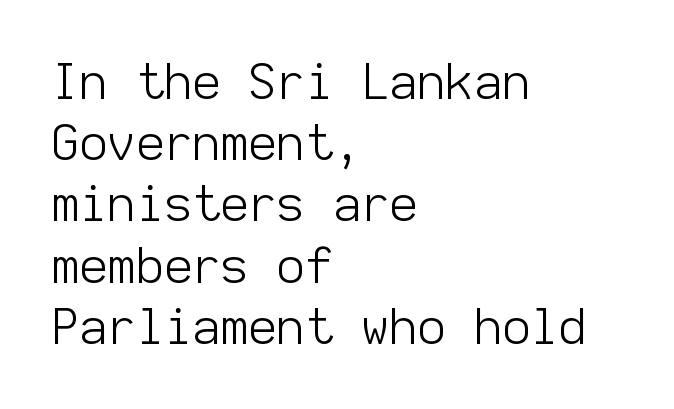
The image shows 49 px light sans-serif type, upright, monospaced; set left-aligned, normal line spacing (1.25x), normal letter spacing, not underlined; low stroke contrast and a medium x-height.
